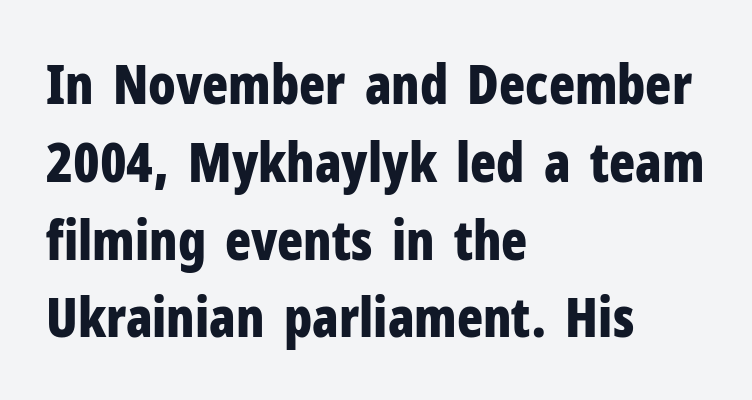
Q: Is the text bold? A: Yes.
Q: Is the text italic (slanted)? A: No, it is upright.
Q: Is the typeface a serif or a sans-serif typeface? A: Sans-serif.
Q: Is the text underlined? A: No.
Q: How is the paragraph aligned? A: Left-aligned.
Q: Is the spacing between letters normal or unusually wide? A: Normal.
Q: Is the spacing between lines tight, normal or loose? A: Normal.
Q: Width (condensed, normal, or wide)? A: Condensed.
Q: Stroke contrast? A: Low.
Q: x-height? A: Medium.
Q: Monospaced? A: No.
